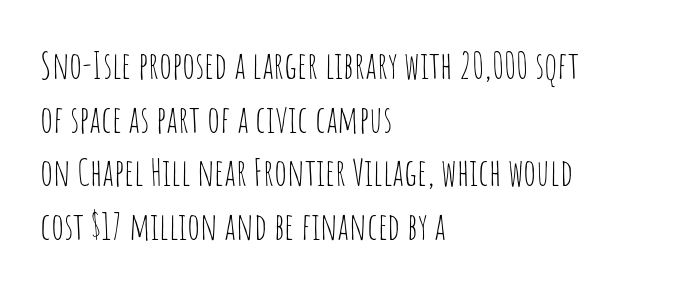
Serifs: no, the terminals of the letterforms are clean. The lines sit at an ordinary, default distance from one another. These lines are rendered in a variable-pitch font. You could call the tracking neutral — neither tight nor loose.
